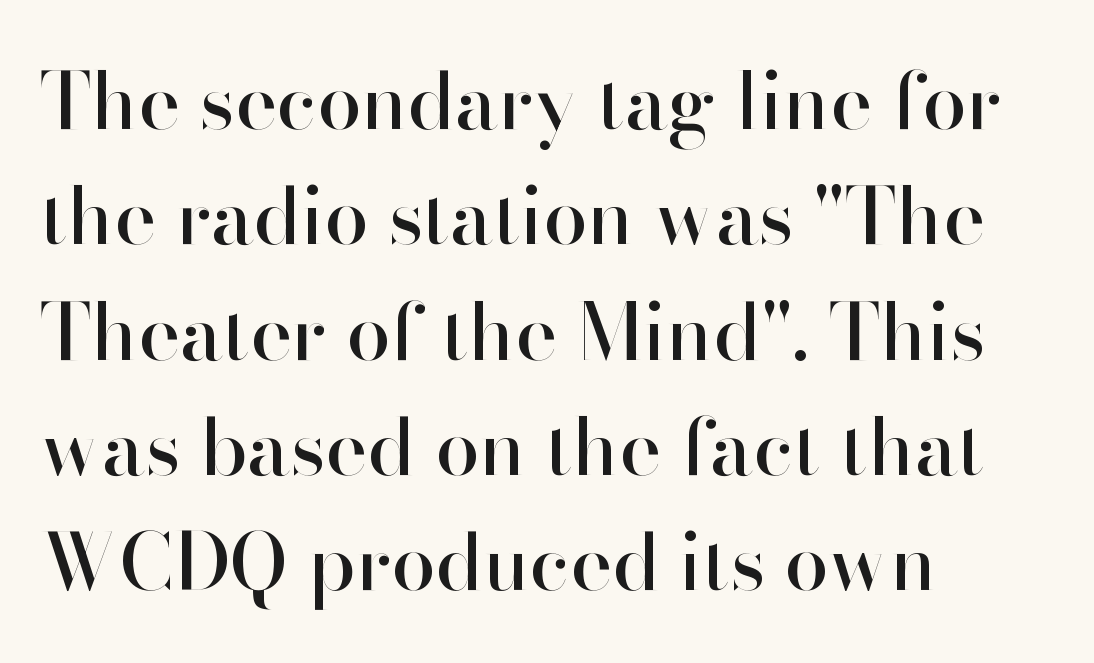
Q: Is the text italic (slanted)? A: No, it is upright.
Q: Is the typeface a serif or a sans-serif typeface? A: Sans-serif.
Q: Is the text underlined? A: No.
Q: How is the paragraph aligned? A: Left-aligned.
Q: Is the spacing between letters normal or unusually wide? A: Normal.
Q: Is the spacing between lines tight, normal or loose? A: Normal.
Q: Width (condensed, normal, or wide)? A: Normal.
Q: Stroke contrast? A: High.
Q: x-height? A: Small.
Q: Monospaced? A: No.
